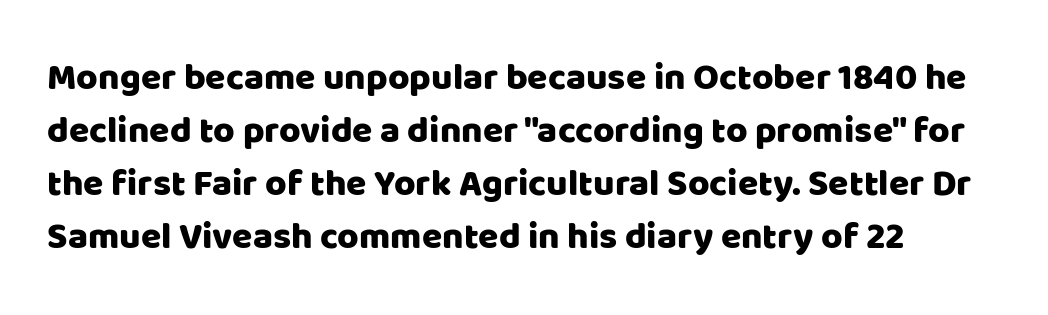
The image shows 37 px sans-serif type, upright; set left-aligned, normal line spacing (1.43x), normal letter spacing, not underlined; low stroke contrast and a large x-height.
